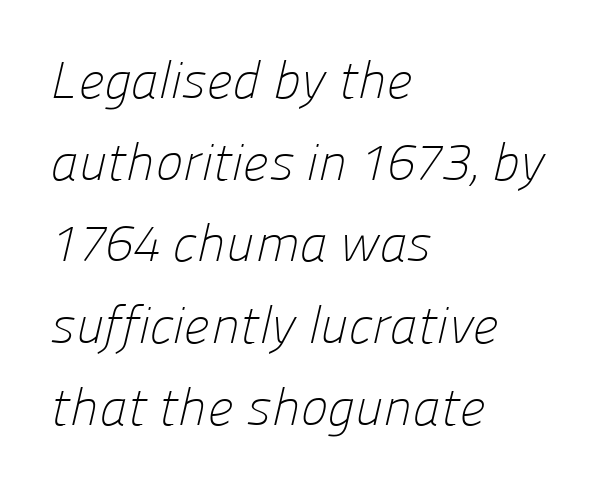
Tracking here is standard; glyphs follow each other at the usual distance. No letter is thick-stroked: the sample isn't bold. The rendering anchors every line to the left-hand side. Descender tails drop into unmarked territory.
